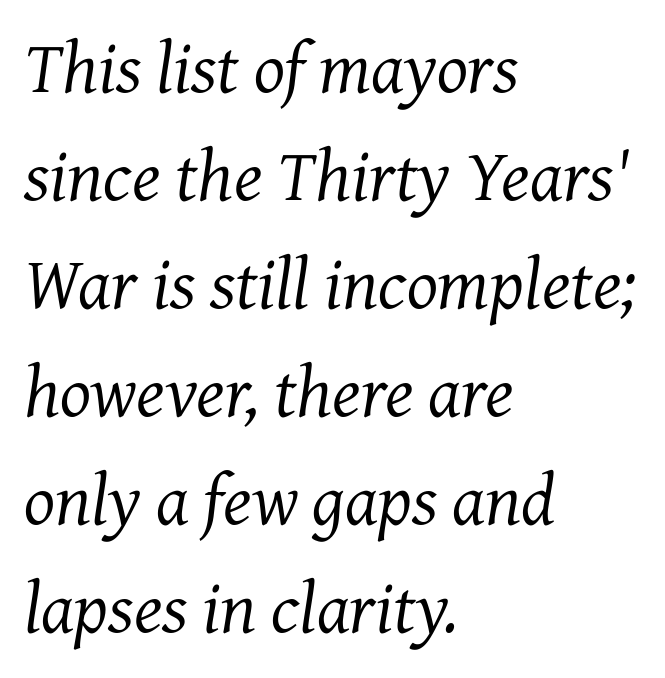
Q: Is the text bold? A: No.
Q: Is the text italic (slanted)? A: Yes, it leans right by about 7 degrees.
Q: Is the typeface a serif or a sans-serif typeface? A: Serif.
Q: Is the text underlined? A: No.
Q: How is the paragraph aligned? A: Left-aligned.
Q: Is the spacing between letters normal or unusually wide? A: Normal.
Q: Is the spacing between lines tight, normal or loose? A: Normal.
Q: Width (condensed, normal, or wide)? A: Normal.
Q: Stroke contrast? A: Medium.
Q: x-height? A: Medium.
Q: Monospaced? A: No.
